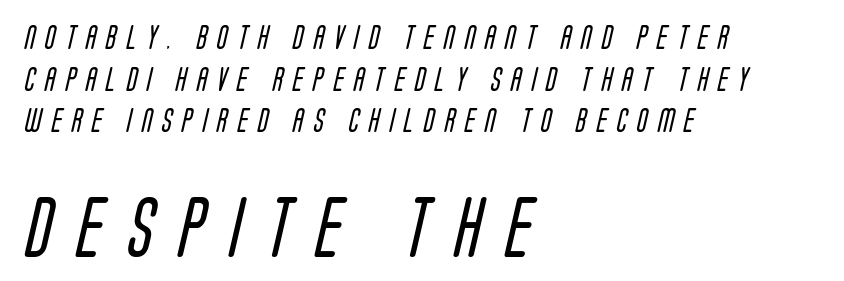
Q: Is the text bold? A: No.
Q: Is the typeface a serif or a sans-serif typeface? A: Sans-serif.
Q: Is the text underlined? A: No.
Q: How is the paragraph aligned? A: Left-aligned.
Q: Is the spacing between letters normal or unusually wide? A: Unusually wide.
Q: Which block of text is set in a larger size, the first (top) or the second (bottom)? A: The second (bottom) one.
Q: Width (condensed, normal, or wide)? A: Condensed.
Q: Stroke contrast? A: Low.
Q: x-height? A: Large.
Q: Monospaced? A: No.
